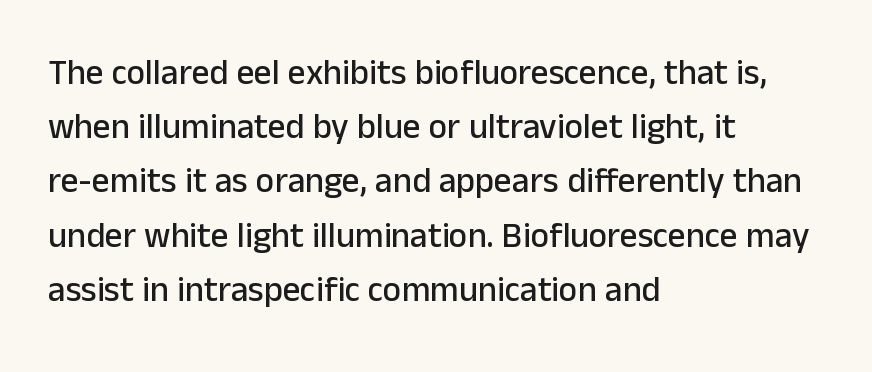
{"serif": "no", "italic": "no", "width": "normal", "stroke_contrast": "low", "x_height": "medium", "monospaced": "no", "underline": "no", "align": "left", "line_spacing": "normal", "line_spacing_ratio": 1.55, "letter_spacing": "normal", "letter_spacing_em": 0.0, "glyph_px": 35}
